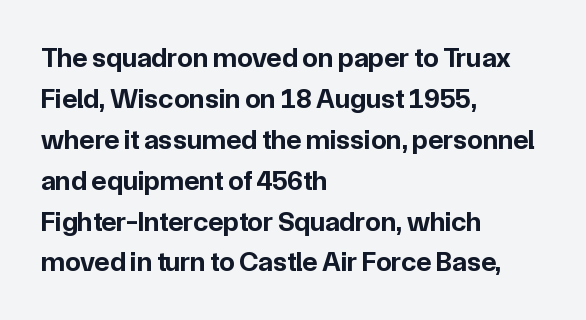
{"serif": "no", "italic": "no", "bold": "yes", "weight": "bold", "width": "normal", "stroke_contrast": "low", "x_height": "medium", "monospaced": "no", "underline": "no", "align": "left", "line_spacing": "normal", "line_spacing_ratio": 1.46, "letter_spacing": "normal", "letter_spacing_em": 0.0, "glyph_px": 28}
